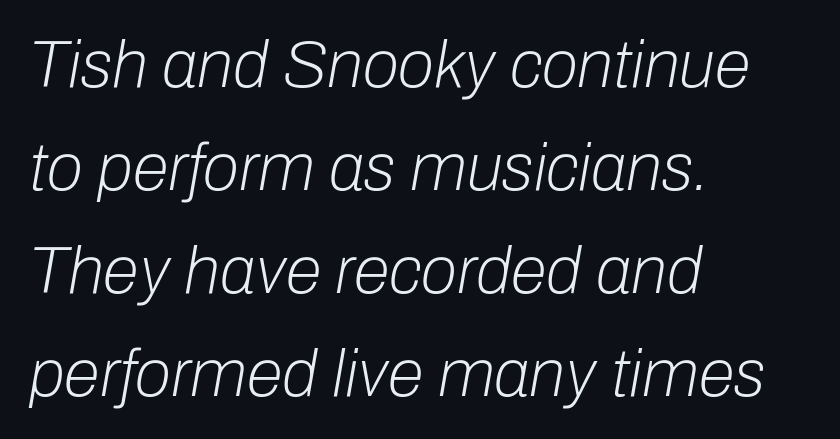
Q: Is the text bold? A: No.
Q: Is the text italic (slanted)? A: Yes, it leans right by about 10 degrees.
Q: Is the text underlined? A: No.
Q: How is the paragraph aligned? A: Left-aligned.
Q: Is the spacing between letters normal or unusually wide? A: Normal.
Q: Is the spacing between lines tight, normal or loose? A: Normal.
Q: Width (condensed, normal, or wide)? A: Normal.
Q: Stroke contrast? A: Low.
Q: x-height? A: Medium.
Q: Monospaced? A: No.
